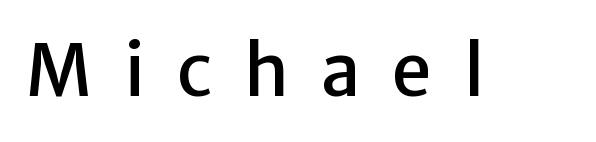
{"serif": "no", "italic": "no", "width": "normal", "stroke_contrast": "low", "x_height": "medium", "monospaced": "no", "underline": "no", "letter_spacing": "wide", "letter_spacing_em": 0.45, "glyph_px": 71}
